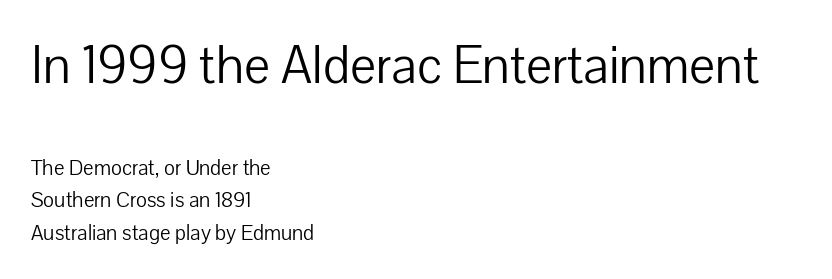
Q: Is the text bold? A: No.
Q: Is the text italic (slanted)? A: No, it is upright.
Q: Is the typeface a serif or a sans-serif typeface? A: Sans-serif.
Q: Is the text underlined? A: No.
Q: How is the paragraph aligned? A: Left-aligned.
Q: Is the spacing between letters normal or unusually wide? A: Normal.
Q: Is the spacing between lines tight, normal or loose? A: Normal.
Q: Which block of text is set in a larger size, the first (top) or the second (bottom)? A: The first (top) one.
Q: Width (condensed, normal, or wide)? A: Normal.
Q: Stroke contrast? A: Low.
Q: x-height? A: Medium.
Q: Monospaced? A: No.
